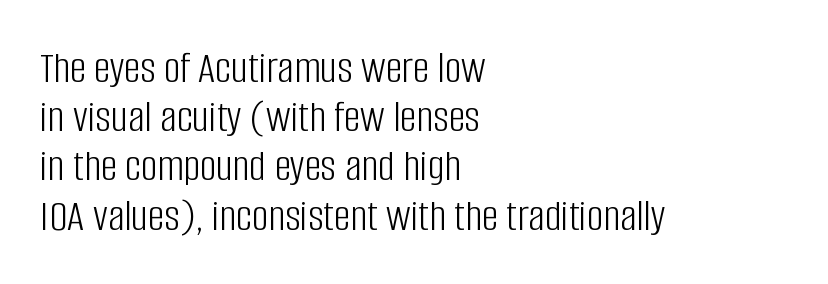
The font is comparable to plain body text, perhaps lighter. Honestly, the letter spacing is just normal — you wouldn't notice it. The passage shown is typeset with a sans-serif family. Bare-footed words on every line. Honestly, the rows look squashed on top of each other.
